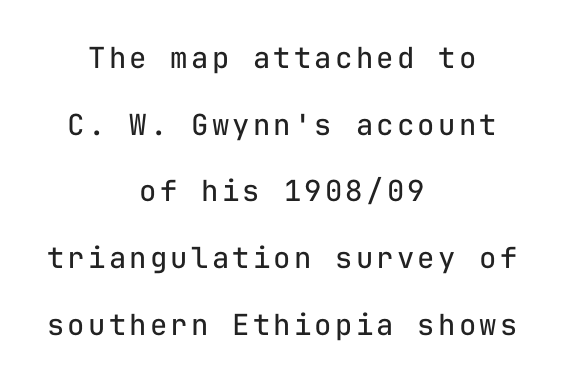
The characters display no serif detailing; their extremities are plain. Is this a fixed-width face? Yes — each glyph sits in an identical cell. Any mark beneath the type? The region is blank. The letters stand straight up with perfectly vertical stems. The passage shown is not bold in any degree.
